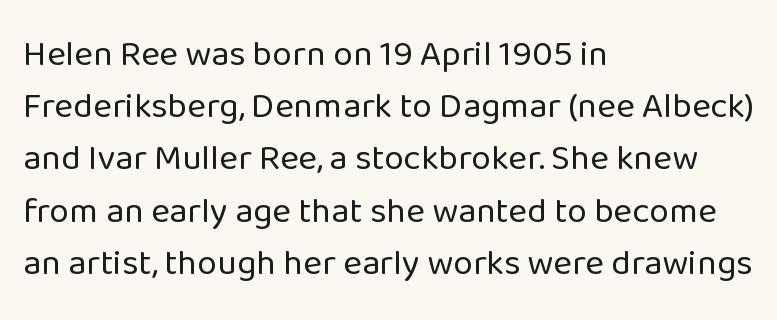
Descenders are the only things crossing below the line. A normal amount of white space separates one row of letters from the next. Ascenders rise straight up at ninety degrees. The compositor pushed each line to the left boundary. Stems here are at most as thick as an everyday book face.
